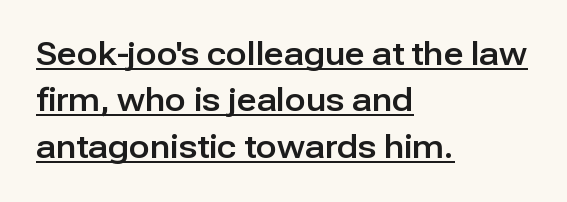
Default kerning and tracking; the words read as compact shapes. Typeset ragged right — the left edge is the straight one. This is the regular roman posture of the typeface. To sum up the face: it is a sans, with no serifs. Compared with undecorated copy, this sample adds a rule below the words.
